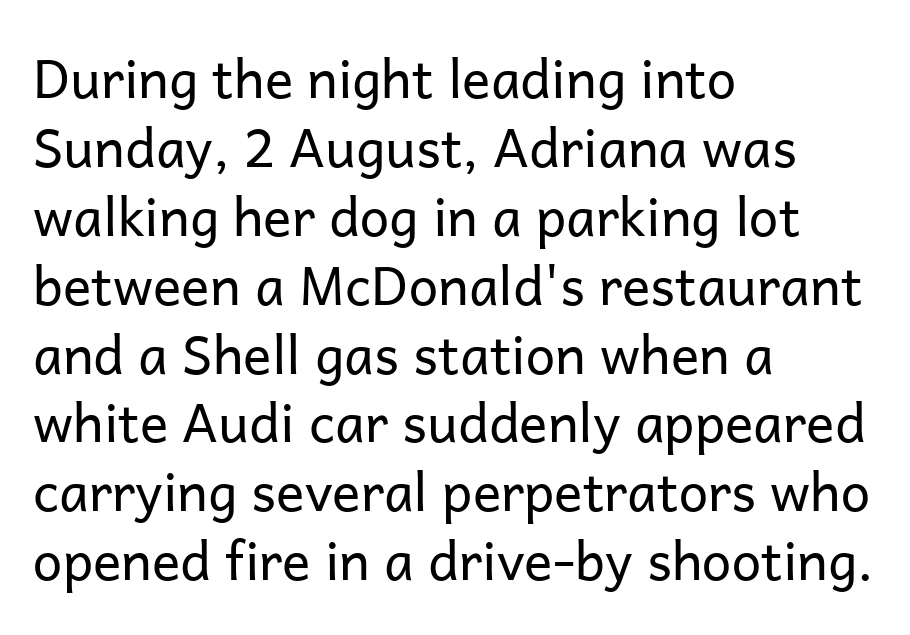
{"serif": "no", "italic": "no", "bold": "no", "weight": "regular", "width": "normal", "stroke_contrast": "low", "x_height": "medium", "monospaced": "no", "underline": "no", "align": "left", "line_spacing": "normal", "line_spacing_ratio": 1.3, "letter_spacing": "normal", "letter_spacing_em": 0.0, "glyph_px": 53}
